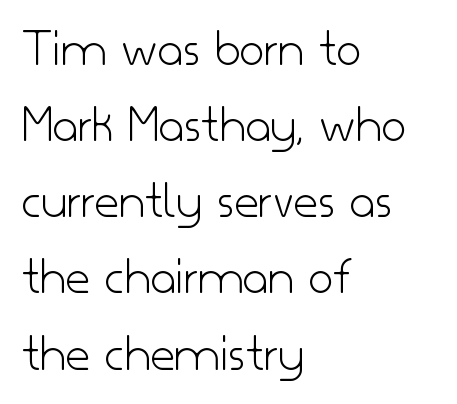
Left-aligned paragraph, ragged on the right. Vertically, the passage feels balanced, rows spaced as you'd expect. This sample uses a sans-serif face. The letterforms sit at book weight or below. Do the characters align in a grid? No, the font is proportional. Descender tails drop into unmarked territory.
